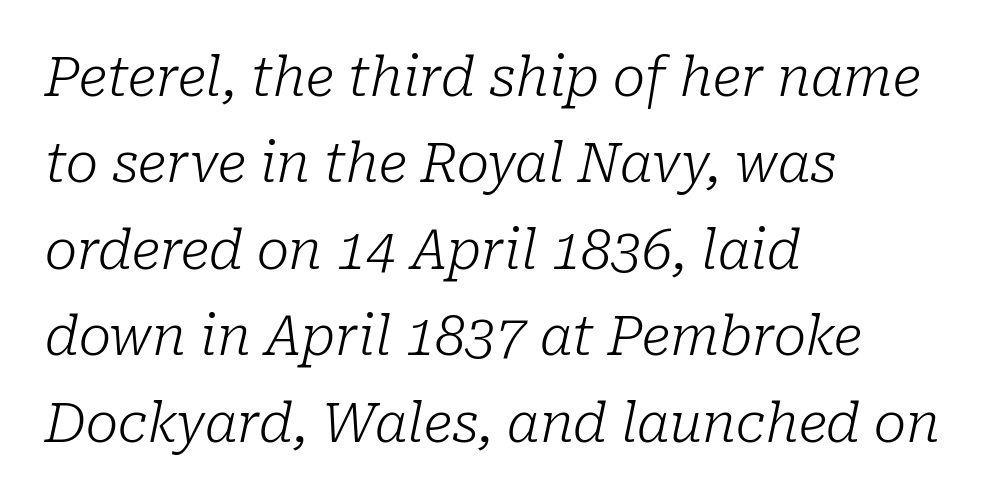
Q: Is the text bold? A: No.
Q: Is the text italic (slanted)? A: Yes, it leans right by about 10 degrees.
Q: Is the typeface a serif or a sans-serif typeface? A: Serif.
Q: Is the text underlined? A: No.
Q: How is the paragraph aligned? A: Left-aligned.
Q: Is the spacing between letters normal or unusually wide? A: Normal.
Q: Is the spacing between lines tight, normal or loose? A: Normal.
Q: Width (condensed, normal, or wide)? A: Normal.
Q: Stroke contrast? A: Low.
Q: x-height? A: Medium.
Q: Monospaced? A: No.
